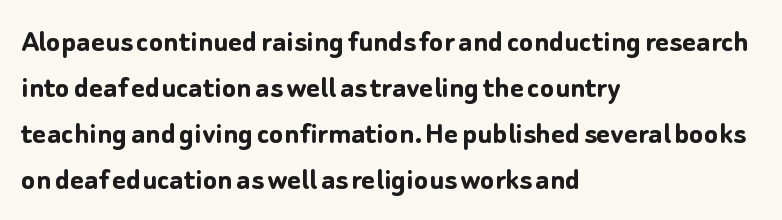
The image shows 33 px semibold sans-serif type, upright; set left-aligned, normal line spacing (1.39x), normal letter spacing, not underlined; low stroke contrast and a medium x-height.
